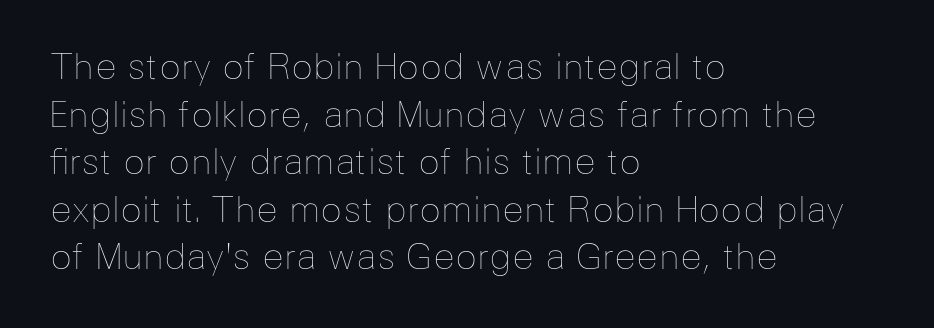
Q: Is the text bold? A: No.
Q: Is the text italic (slanted)? A: No, it is upright.
Q: Is the text underlined? A: No.
Q: How is the paragraph aligned? A: Left-aligned.
Q: Is the spacing between letters normal or unusually wide? A: Normal.
Q: Is the spacing between lines tight, normal or loose? A: Normal.
Q: Width (condensed, normal, or wide)? A: Normal.
Q: Stroke contrast? A: Low.
Q: x-height? A: Medium.
Q: Monospaced? A: No.
